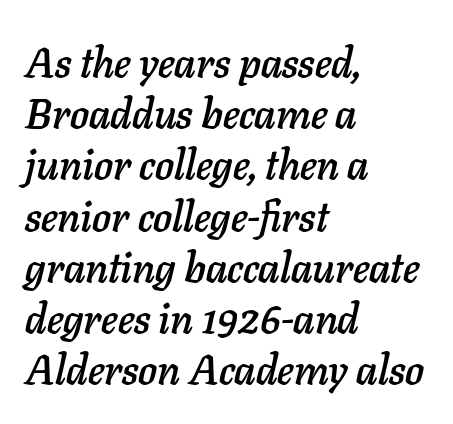
The passage shown has conventional tracking throughout. The passage is arranged the way most books set body copy — flush left. An italicized treatment has been applied to the whole sample. Underline: absent.
